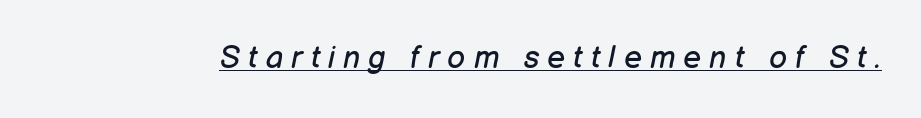
The image shows 31 px regular-weight type, italic (leaning right); set unusually wide letter spacing (+0.26 em), underlined; low stroke contrast and a medium x-height.
